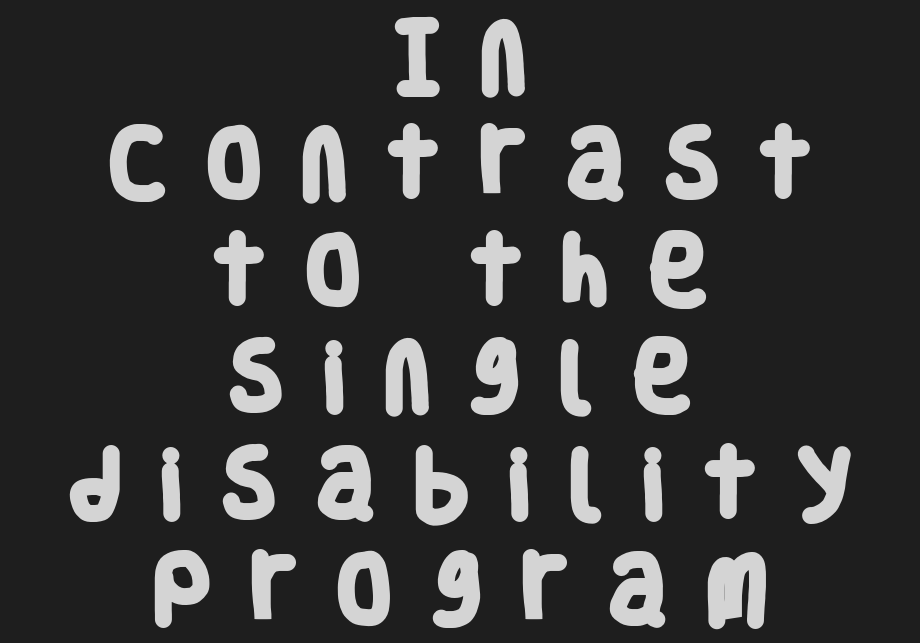
The rag falls on both sides of this text block equally. Display-style spreading of the glyphs; the letterfit is very open. Students, this is bold: see how much ink each stroke carries. The passage shown is typeset with a sans-serif family. These lines are rendered in a variable-pitch font. Plain, unruled lines of type.
